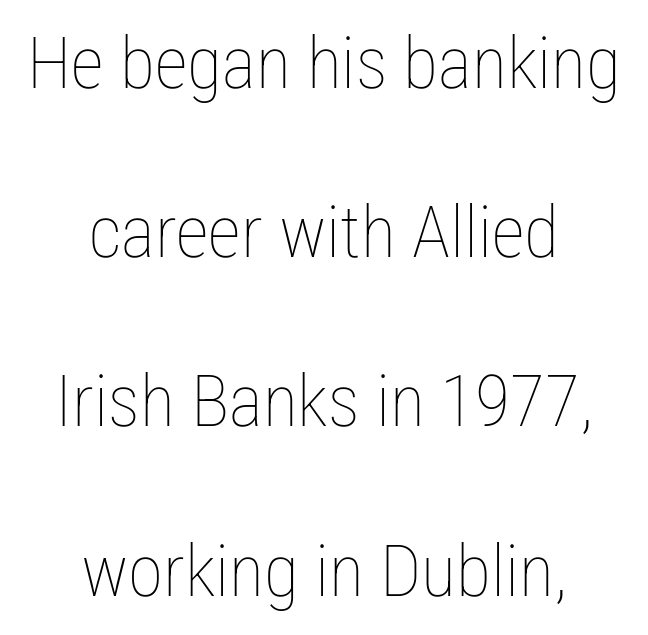
The image shows 72 px thin, condensed type, upright; set centered, loose line spacing (2.35x), normal letter spacing, not underlined; low stroke contrast and a medium x-height.
